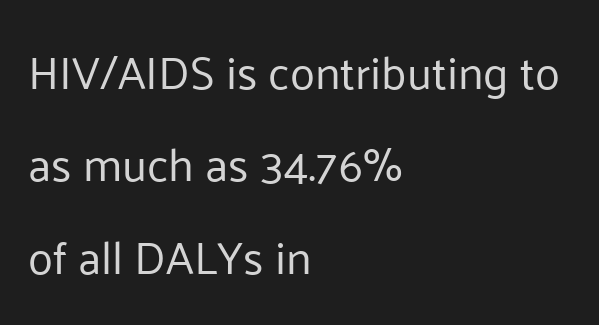
Descenders hang freely into open space. A great deal of white space separates one row of letters from the next. Is there any slant? The stems are plumb. The ragged edge is on the right, which tells us the setting is flush left. Regarding serifs, this sample does without them. Observe the ordinary spacing: letters are neighbours, not strangers.
